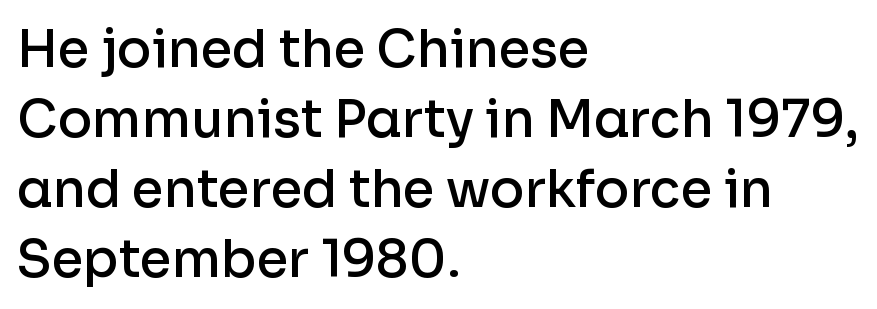
{"serif": "no", "italic": "no", "bold": "semi", "weight": "semibold", "width": "normal", "stroke_contrast": "low", "x_height": "medium", "monospaced": "no", "underline": "no", "align": "left", "line_spacing": "normal", "line_spacing_ratio": 1.37, "letter_spacing": "normal", "letter_spacing_em": 0.0, "glyph_px": 51}
